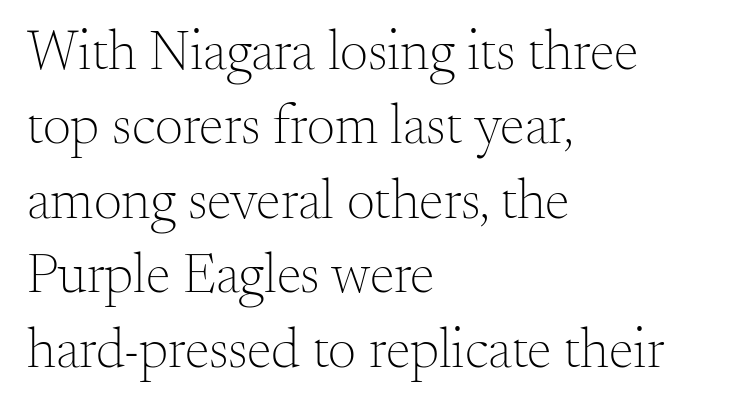
{"serif": "yes", "italic": "no", "bold": "no", "weight": "light", "width": "normal", "stroke_contrast": "medium", "x_height": "small", "monospaced": "no", "underline": "no", "align": "left", "line_spacing": "normal", "line_spacing_ratio": 1.33, "letter_spacing": "normal", "letter_spacing_em": 0.0, "glyph_px": 56}
